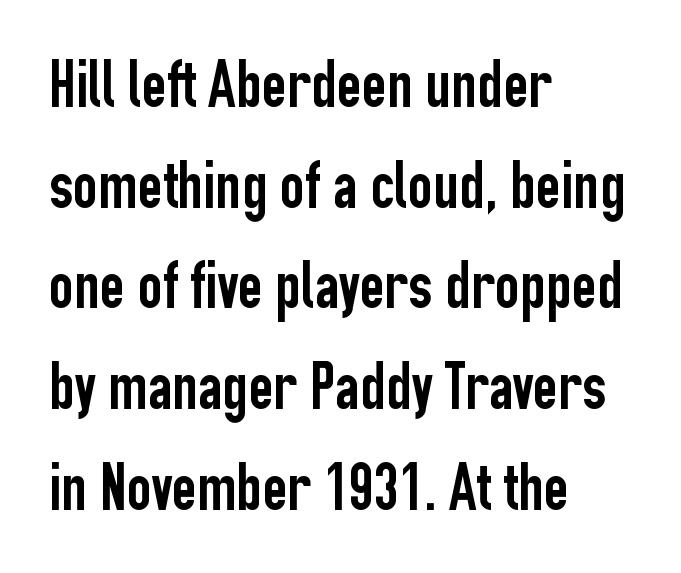
Each row of text sits above clean, open space. Normally led — the rows are evenly, conventionally spaced. Look at the bottom of the vertical strokes: they stop flat, with no serifs. Varying glyph widths throughout — classic text-font behaviour. Each line starts at the same left margin while the right side varies.
